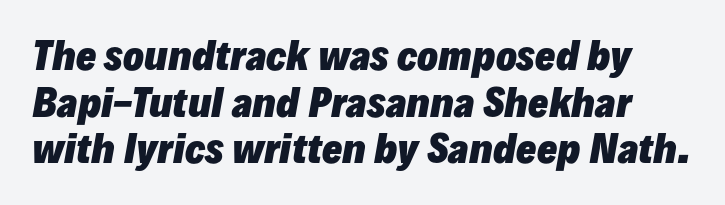
Character widths vary here, with narrow letters taking less room than wide ones. Strong, thick strokes mark this as bold type. The baseline area is clear. Would a proofreader flag this as italicized? Yes.
